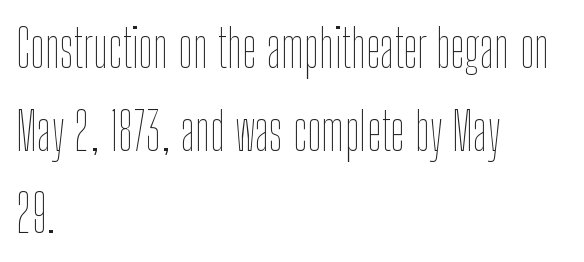
Look at the tracking — it's just the regular setting, nothing added. This block has exactly the height ordinary leading produces. Proportional: the letters do not fall into vertical columns. Weight: not bold — regular or lighter. This sample uses an upright cut, with every glyph sitting square on the baseline. The words here are not underlined.
